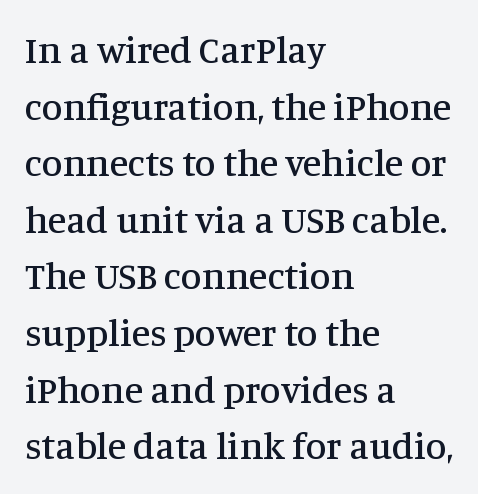
The image shows 38 px serif type, upright; set left-aligned, normal line spacing (1.49x), normal letter spacing, not underlined; medium stroke contrast and a large x-height.
